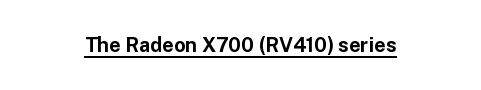
The lines are quadded center. The axis of the letterforms is exactly vertical. You'd pick this weight for a headline — it's a proper bold. Notice how a bar underscores the lettering throughout. There is no visible air inserted between adjacent glyphs.
